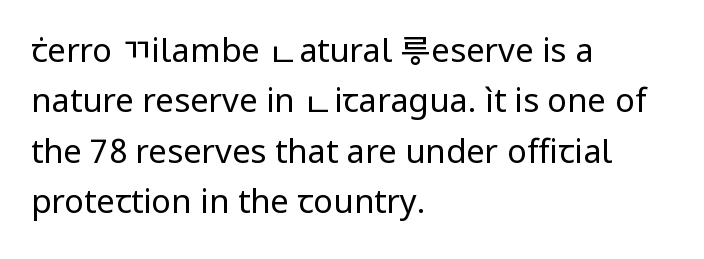
{"serif": "no", "italic": "no", "bold": "no", "weight": "regular", "width": "normal", "stroke_contrast": "low", "x_height": "medium", "monospaced": "no", "underline": "no", "align": "left", "line_spacing": "normal", "line_spacing_ratio": 1.53, "letter_spacing": "normal", "letter_spacing_em": 0.0, "glyph_px": 33}
